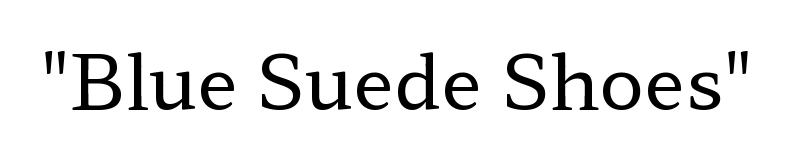
Stem width sits at or under what a default text font uses. Vertical strokes here are truly vertical. Each word holds together tightly as a unit, with standard inter-letter gaps. Each letter keeps its own natural width here, so spacing adapts to shape. Serifs: yes, visible at the terminals of the letterforms.
